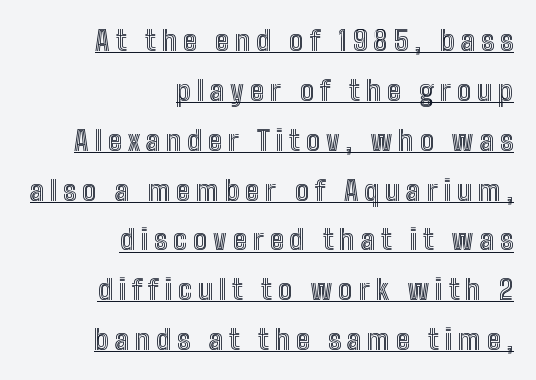
The lettering holds an erect, upright posture throughout. The words here are underlined. This sample uses expanded letter spacing, leaving extra air between glyphs. The ragged edge is on the left, which tells us the setting is flush right. Character widths vary here, with narrow letters taking less room than wide ones.
